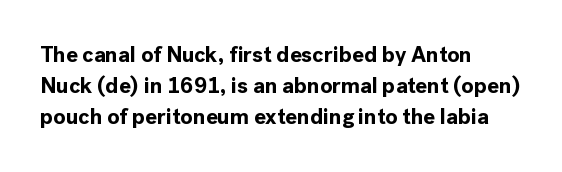
Q: Is the text bold? A: Yes.
Q: Is the text italic (slanted)? A: No, it is upright.
Q: Is the text underlined? A: No.
Q: How is the paragraph aligned? A: Left-aligned.
Q: Is the spacing between letters normal or unusually wide? A: Normal.
Q: Is the spacing between lines tight, normal or loose? A: Normal.
